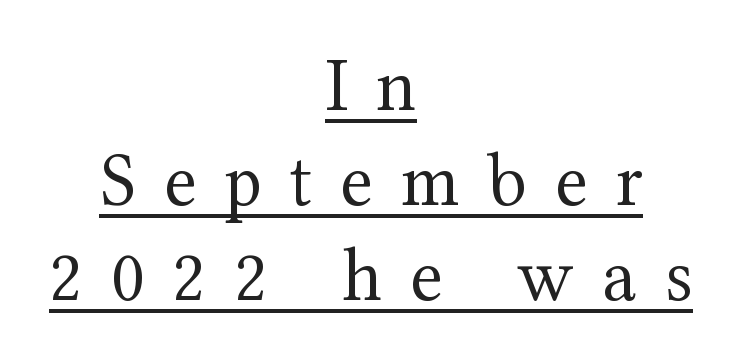
{"serif": "yes", "italic": "no", "bold": "no", "weight": "regular", "width": "normal", "stroke_contrast": "medium", "x_height": "medium", "monospaced": "no", "underline": "yes", "align": "center", "line_spacing": "normal", "line_spacing_ratio": 1.25, "letter_spacing": "wide", "letter_spacing_em": 0.37, "glyph_px": 76}
